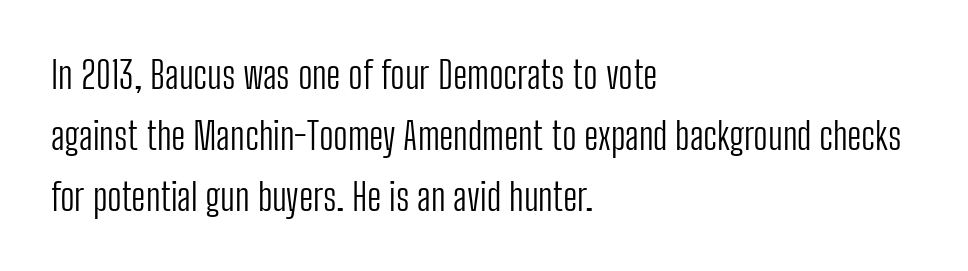
Q: Is the text bold? A: No.
Q: Is the text italic (slanted)? A: No, it is upright.
Q: Is the typeface a serif or a sans-serif typeface? A: Sans-serif.
Q: Is the text underlined? A: No.
Q: How is the paragraph aligned? A: Left-aligned.
Q: Is the spacing between letters normal or unusually wide? A: Normal.
Q: Is the spacing between lines tight, normal or loose? A: Normal.
Q: Width (condensed, normal, or wide)? A: Condensed.
Q: Stroke contrast? A: Low.
Q: x-height? A: Medium.
Q: Monospaced? A: No.
